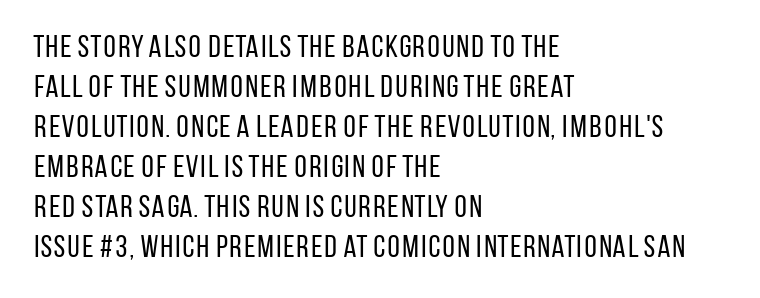
The image shows 31 px regular-weight, condensed sans-serif type, upright; set left-aligned, normal line spacing (1.29x), normal letter spacing, not underlined; low stroke contrast and a large x-height.
